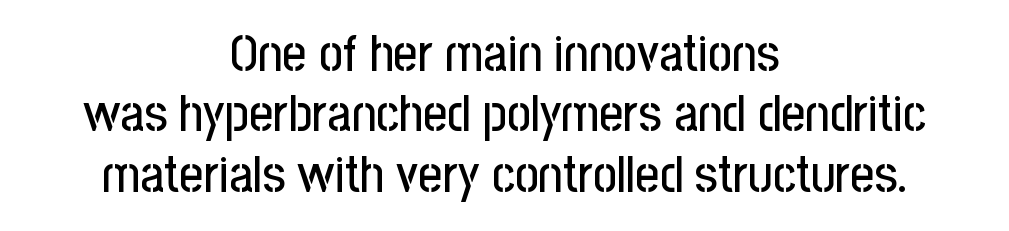
The area under the type is left untouched. The letterforms sit shoulder to shoulder at normal distance. The passage shown is typed in a proportional face where columns would drift. A roman cut, with each character standing at attention. Look at the bottom of the vertical strokes: they stop flat, with no serifs.
